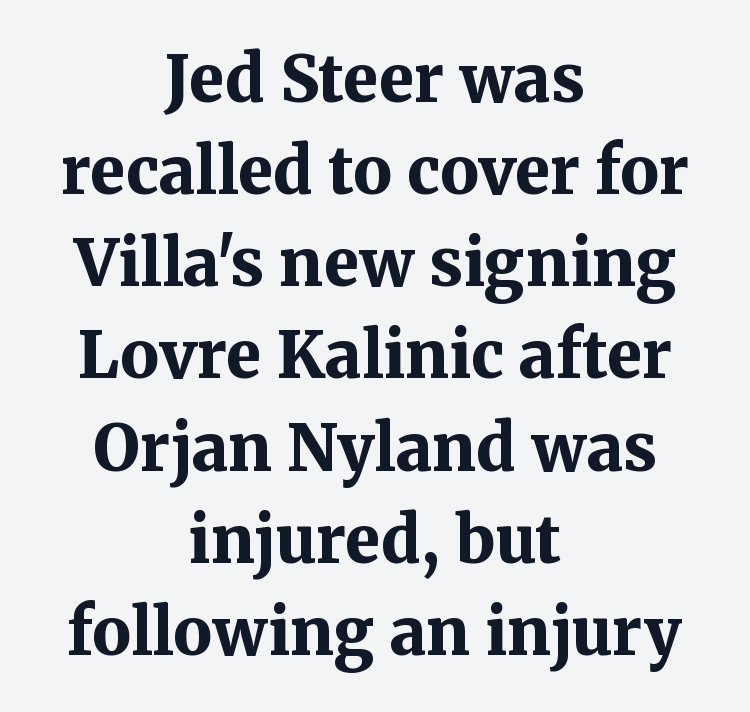
{"serif": "yes", "italic": "no", "bold": "yes", "weight": "bold", "width": "normal", "stroke_contrast": "medium", "x_height": "medium", "monospaced": "no", "underline": "no", "align": "center", "line_spacing": "normal", "line_spacing_ratio": 1.44, "letter_spacing": "normal", "letter_spacing_em": 0.0, "glyph_px": 64}
